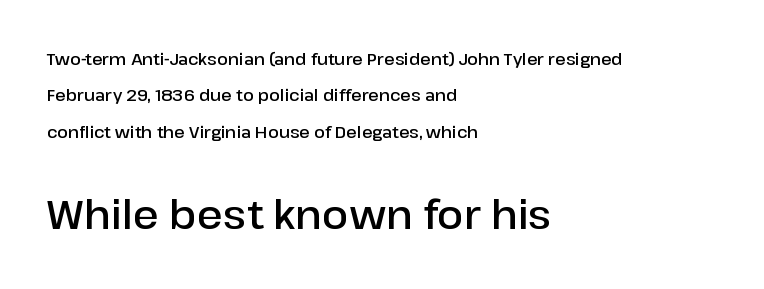
Standard letterfit; no display-style spreading of the glyphs. Any mark beneath the type? The region is blank. Reading down the column, the eye jumps a long way to each next line. Students, this is semibold: more ink than regular, less than bold. The passage shown is typed in a proportional face where columns would drift.
